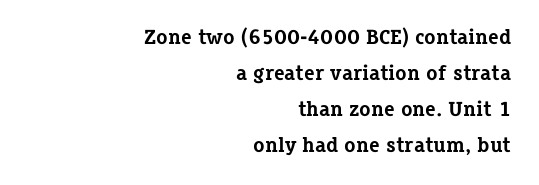
{"italic": "no", "bold": "yes", "underline": "no", "align": "right", "line_spacing_ratio": 1.72, "letter_spacing": "normal", "letter_spacing_em": 0.0, "glyph_px": 21}
